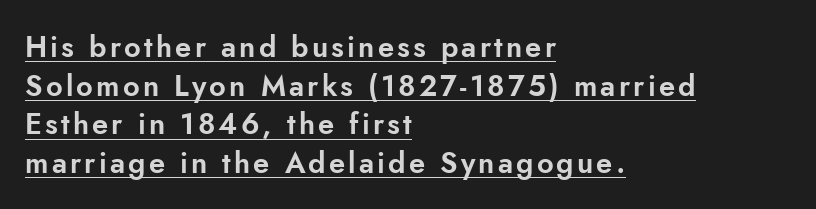
{"serif": "no", "italic": "no", "width": "normal", "stroke_contrast": "low", "x_height": "small", "monospaced": "no", "underline": "yes", "align": "left", "line_spacing": "normal", "line_spacing_ratio": 1.33, "glyph_px": 29}
